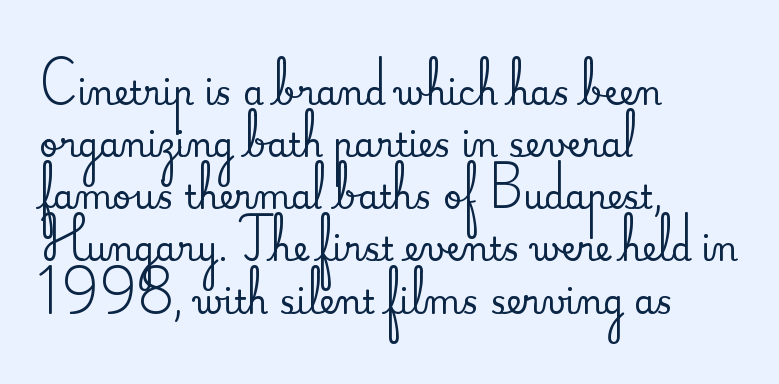
{"serif": "yes", "italic": "no", "width": "normal", "stroke_contrast": "medium", "x_height": "small", "monospaced": "no", "underline": "no", "align": "left", "line_spacing": "normal", "line_spacing_ratio": 1.58, "letter_spacing": "normal", "letter_spacing_em": 0.0, "glyph_px": 33}
